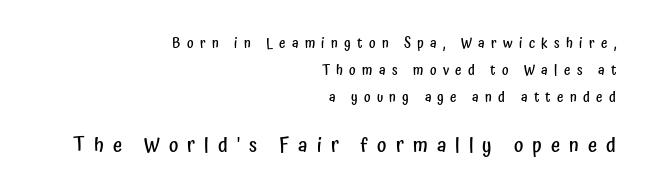
{"italic": "no", "bold": "semi", "underline": "no", "align": "right", "line_spacing": "loose", "line_spacing_ratio": 1.92, "letter_spacing": "wide", "letter_spacing_em": 0.45, "larger_block": "second", "size_ratio": 1.43, "glyph_px": 20}
